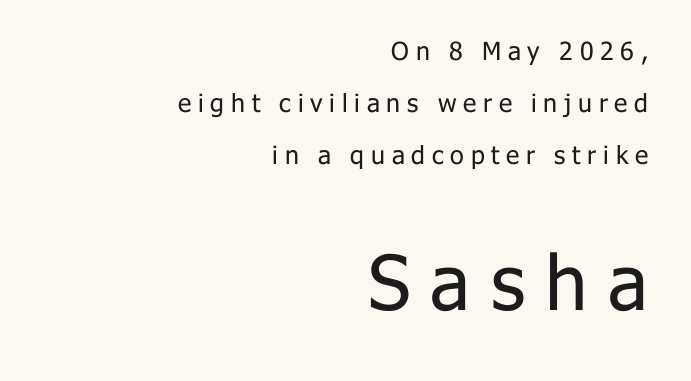
The image shows 76 px regular-weight sans-serif type, upright; set right-aligned, loose line spacing (2.09x), unusually wide letter spacing (+0.27 em), not underlined; the second (bottom) block is 3.04x larger; low stroke contrast and a medium x-height.
